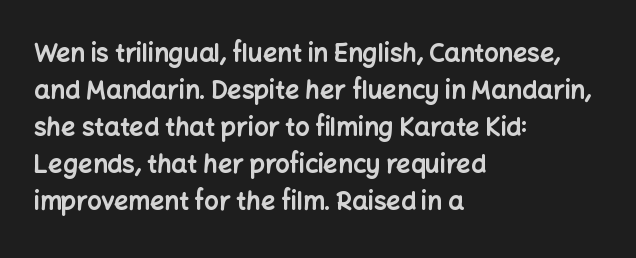
{"italic": "no", "bold": "yes", "underline": "no", "align": "left", "line_spacing": "normal", "line_spacing_ratio": 1.48, "letter_spacing": "normal", "letter_spacing_em": 0.0, "glyph_px": 25}
